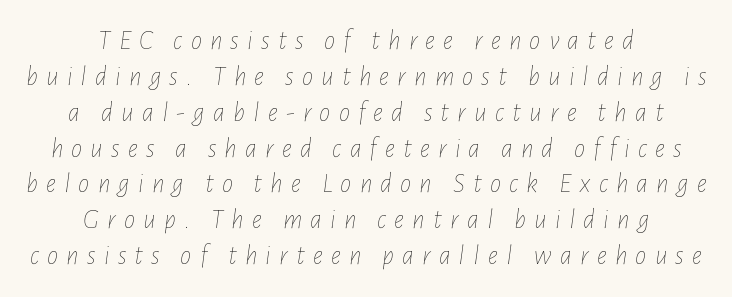
The image shows 28 px thin, condensed type, italic (leaning right); set centered, normal line spacing (1.28x), unusually wide letter spacing (+0.29 em), not underlined; low stroke contrast and a medium x-height.
